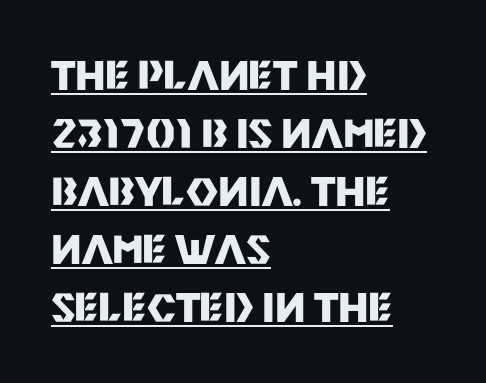
{"serif": "no", "italic": "no", "bold": "yes", "weight": "heavy", "width": "normal", "stroke_contrast": "medium", "x_height": "large", "monospaced": "no", "underline": "yes", "align": "left", "line_spacing": "normal", "line_spacing_ratio": 1.49, "letter_spacing": "normal", "letter_spacing_em": 0.0, "glyph_px": 39}
